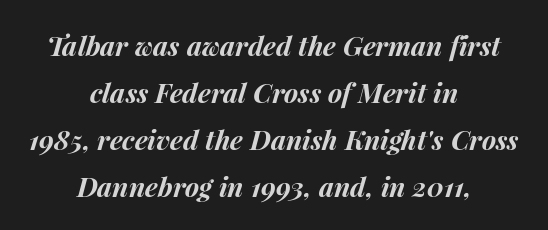
The image shows 27 px bold type, italic (leaning right); set centered, line spacing 1.74x, normal letter spacing, not underlined.
